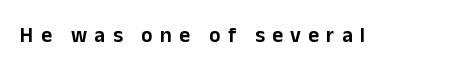
This sample uses an upright cut, with every glyph sitting square on the baseline. The space directly below the letters is spotless. Honestly, the letter spacing is so wide it's the main thing you notice.
